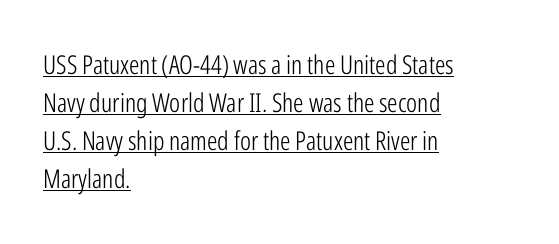
Q: Is the text bold? A: No.
Q: Is the text italic (slanted)? A: No, it is upright.
Q: Is the text underlined? A: Yes.
Q: How is the paragraph aligned? A: Left-aligned.
Q: Is the spacing between letters normal or unusually wide? A: Normal.
Q: Is the spacing between lines tight, normal or loose? A: Normal.
